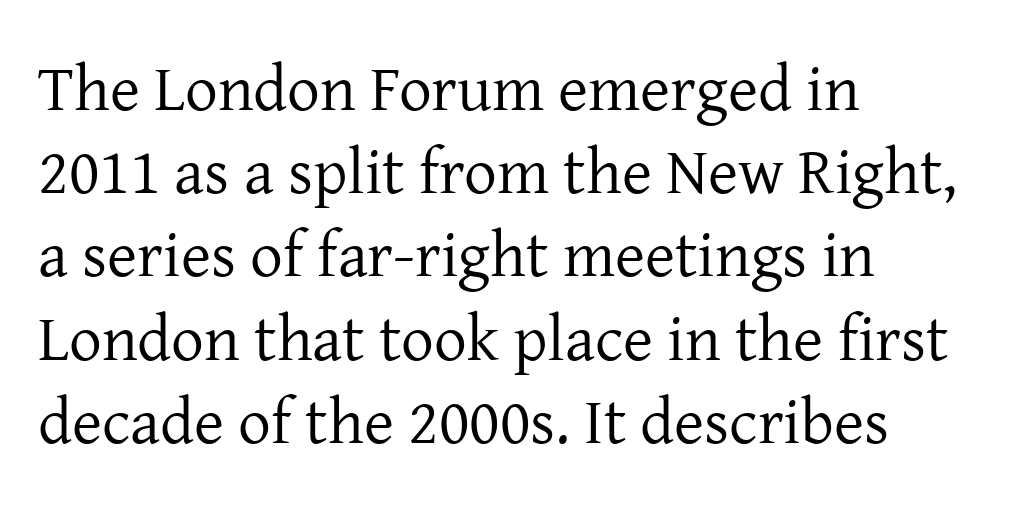
The image shows 65 px regular-weight serif type, upright; set left-aligned, normal line spacing (1.28x), normal letter spacing, not underlined; low stroke contrast and a medium x-height.
